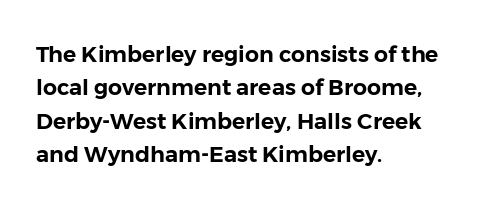
The image shows 22 px text type, upright; set left-aligned, normal line spacing (1.52x), normal letter spacing, not underlined.
